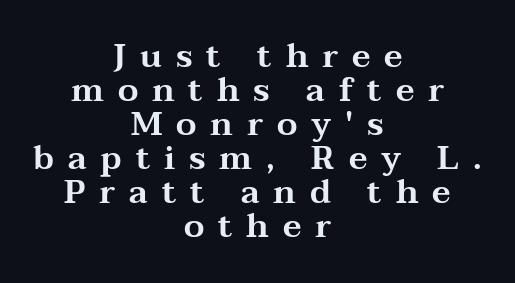
{"serif": "yes", "italic": "no", "width": "wide", "stroke_contrast": "medium", "x_height": "medium", "monospaced": "no", "underline": "no", "align": "center", "line_spacing": "tight", "line_spacing_ratio": 1.03, "letter_spacing": "wide", "letter_spacing_em": 0.42, "glyph_px": 33}
